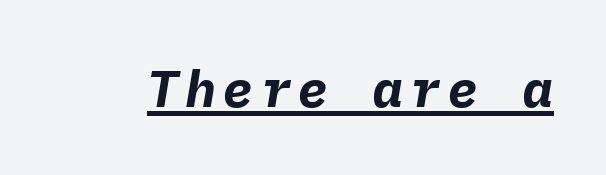
Notice how a bar underscores the lettering throughout. Each letter, wide or thin by design, is forced into the same width here. The passage shown is emphatically bold. Characters are canted at an angle relative to the baseline's perpendicular.
